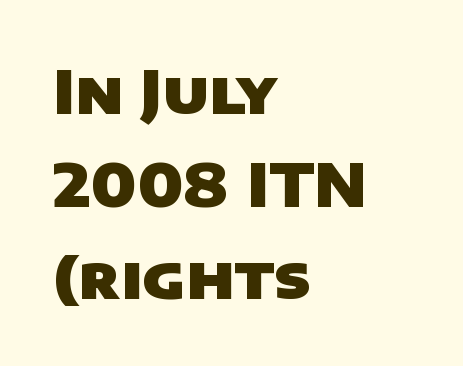
The lines in this sample share a left origin and differ only in where they stop. Evenly set lines give the paragraph a standard silhouette. Heavy-handed strokes throughout: this text is bold. Glance below the letters and you will spot only blank space. Between one letter and the next there's only the usual sliver of space.
